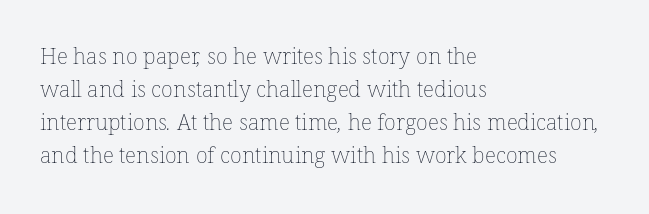
{"bold": "no", "underline": "no", "align": "left", "line_spacing": "normal", "line_spacing_ratio": 1.5, "letter_spacing": "normal", "letter_spacing_em": 0.0, "glyph_px": 22}
